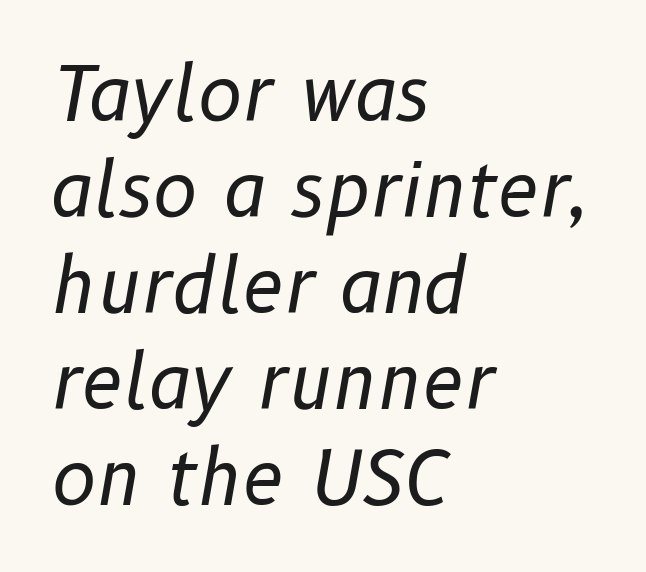
{"italic": "yes", "lean": "right", "slant_degrees": 10, "bold": "no", "weight": "regular", "width": "normal", "stroke_contrast": "low", "x_height": "medium", "monospaced": "no", "underline": "no", "align": "left", "line_spacing": "normal", "line_spacing_ratio": 1.28, "letter_spacing": "normal", "letter_spacing_em": 0.0, "glyph_px": 75}
